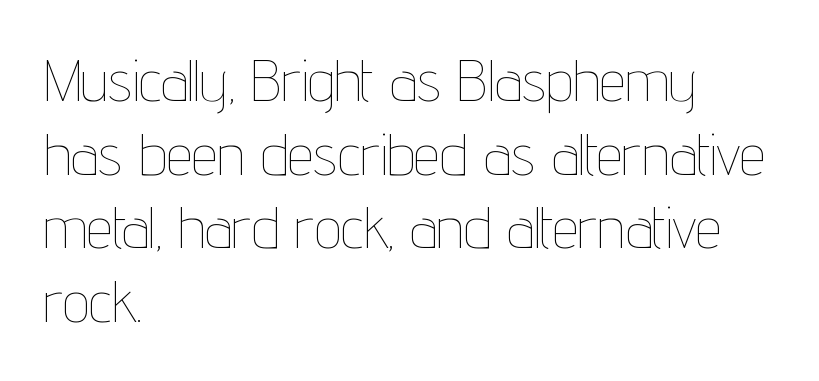
{"italic": "no", "bold": "no", "weight": "thin", "width": "condensed", "stroke_contrast": "low", "x_height": "medium", "monospaced": "no", "underline": "no", "align": "left", "line_spacing": "normal", "line_spacing_ratio": 1.25, "letter_spacing": "normal", "letter_spacing_em": 0.0, "glyph_px": 59}
